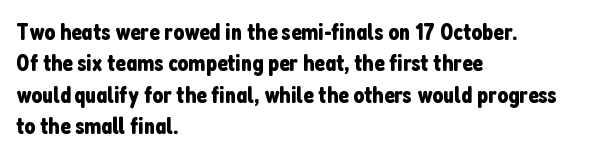
{"italic": "no", "underline": "no", "align": "left", "line_spacing": "normal", "line_spacing_ratio": 1.31, "letter_spacing": "normal", "letter_spacing_em": 0.0, "glyph_px": 24}
